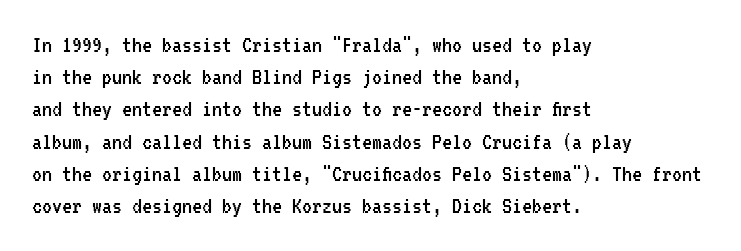
Q: Is the text bold? A: No.
Q: Is the text italic (slanted)? A: No, it is upright.
Q: Is the text underlined? A: No.
Q: How is the paragraph aligned? A: Left-aligned.
Q: Is the spacing between letters normal or unusually wide? A: Normal.
Q: Is the spacing between lines tight, normal or loose? A: Normal.
